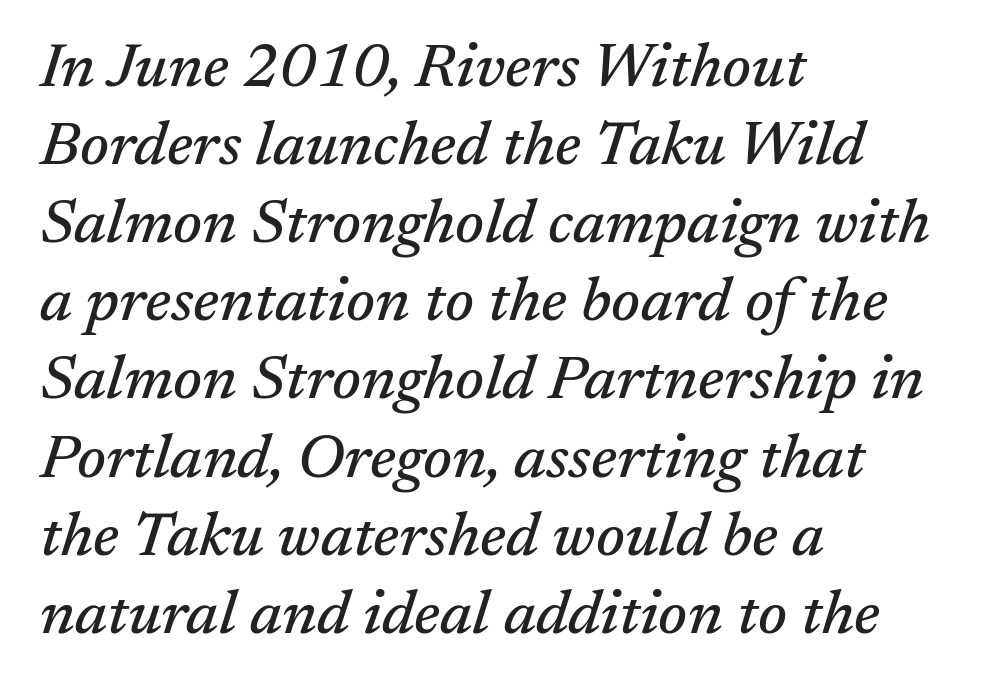
The image shows 62 px serif type, italic (leaning right); set left-aligned, normal line spacing (1.26x), normal letter spacing, not underlined; medium stroke contrast and a medium x-height.
